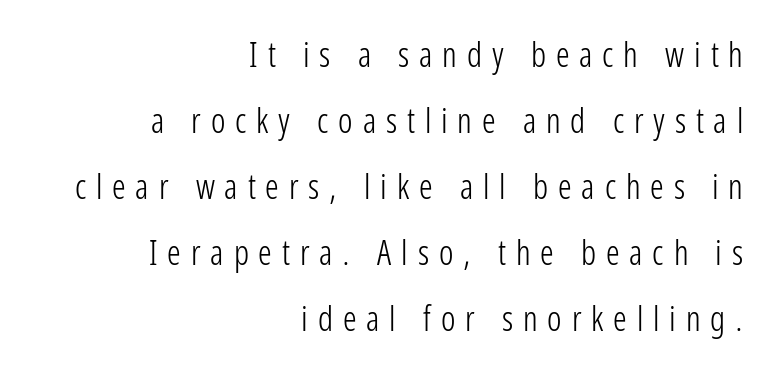
No italicization has been applied; the sample stays upright. Character widths vary here, with narrow letters taking less room than wide ones. Letters rest on an invisible, unmarked baseline. Line endings align vertically; line beginnings do not. The letters look calm and open, with moderate or lighter stems. The block of text is sparse from top to bottom, with ample space between rows.
